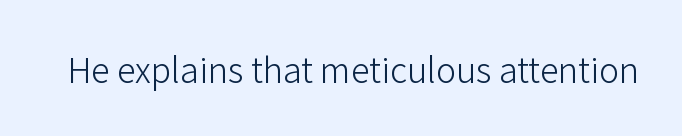
Letters have the restrained weight of plain body copy at most. This sample uses an upright cut, with every glyph sitting square on the baseline. Default kerning and tracking; the words read as compact shapes. The gap between lines stays unmarked.
